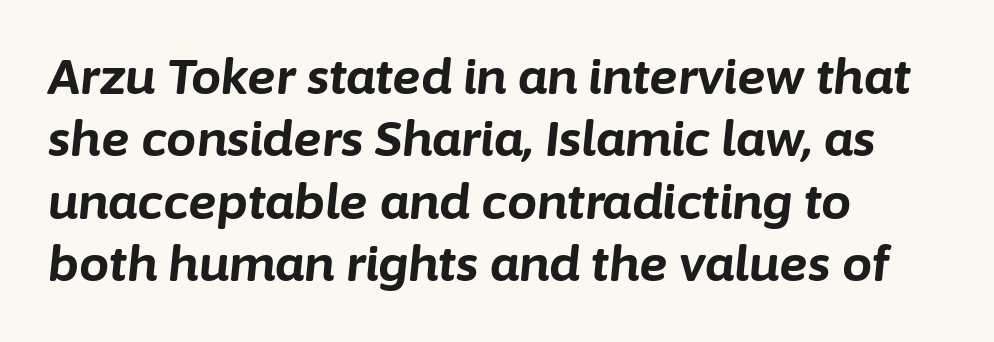
Q: Is the text bold? A: Yes.
Q: Is the text italic (slanted)? A: Yes, it leans right by about 6 degrees.
Q: Is the text underlined? A: No.
Q: How is the paragraph aligned? A: Left-aligned.
Q: Is the spacing between letters normal or unusually wide? A: Normal.
Q: Is the spacing between lines tight, normal or loose? A: Normal.
Q: Width (condensed, normal, or wide)? A: Normal.
Q: Stroke contrast? A: Low.
Q: x-height? A: Medium.
Q: Monospaced? A: No.
